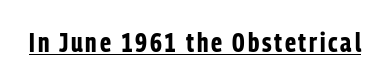
Q: Is the text bold? A: Yes.
Q: Is the text italic (slanted)? A: No, it is upright.
Q: Is the text underlined? A: Yes.
